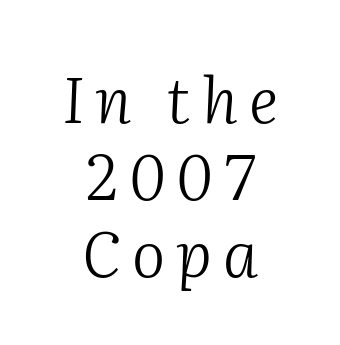
Q: Is the text bold? A: No.
Q: Is the text italic (slanted)? A: Yes, it leans right by about 2 degrees.
Q: Is the typeface a serif or a sans-serif typeface? A: Serif.
Q: Is the text underlined? A: No.
Q: How is the paragraph aligned? A: Centered.
Q: Width (condensed, normal, or wide)? A: Normal.
Q: Stroke contrast? A: Medium.
Q: x-height? A: Medium.
Q: Monospaced? A: No.
